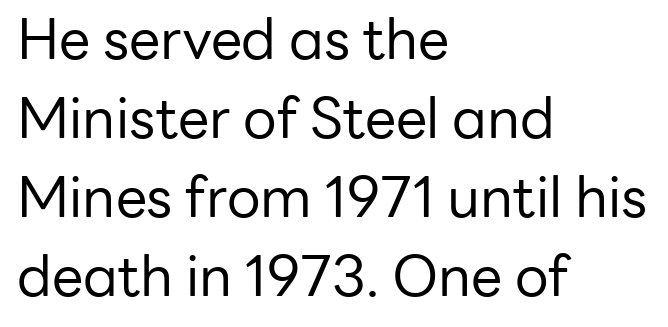
Q: Is the text bold? A: No.
Q: Is the text italic (slanted)? A: No, it is upright.
Q: Is the typeface a serif or a sans-serif typeface? A: Sans-serif.
Q: Is the text underlined? A: No.
Q: How is the paragraph aligned? A: Left-aligned.
Q: Is the spacing between letters normal or unusually wide? A: Normal.
Q: Is the spacing between lines tight, normal or loose? A: Normal.
Q: Width (condensed, normal, or wide)? A: Normal.
Q: Stroke contrast? A: Low.
Q: x-height? A: Medium.
Q: Monospaced? A: No.
